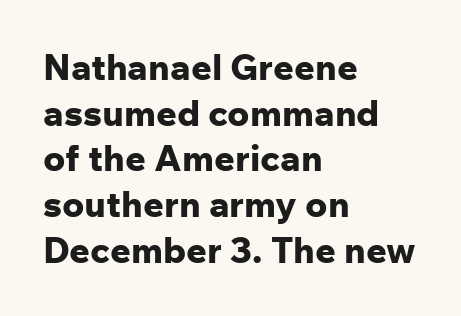
Look at the tracking — it's just the regular setting, nothing added. The glyphs are unaccompanied by any horizontal stroke below them. These lines are rendered in a variable-pitch font. The passage is arranged the way most books set body copy — flush left. Posture: straight, roman, zero tilt.
